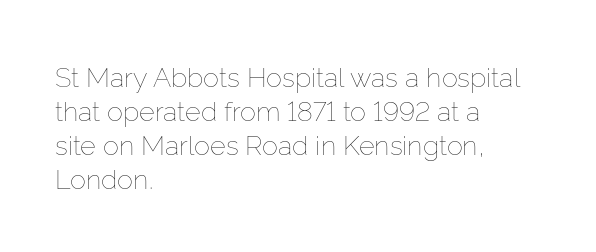
{"italic": "no", "bold": "no", "underline": "no", "align": "left", "line_spacing": "normal", "line_spacing_ratio": 1.26, "letter_spacing": "normal", "letter_spacing_em": 0.0, "glyph_px": 27}
